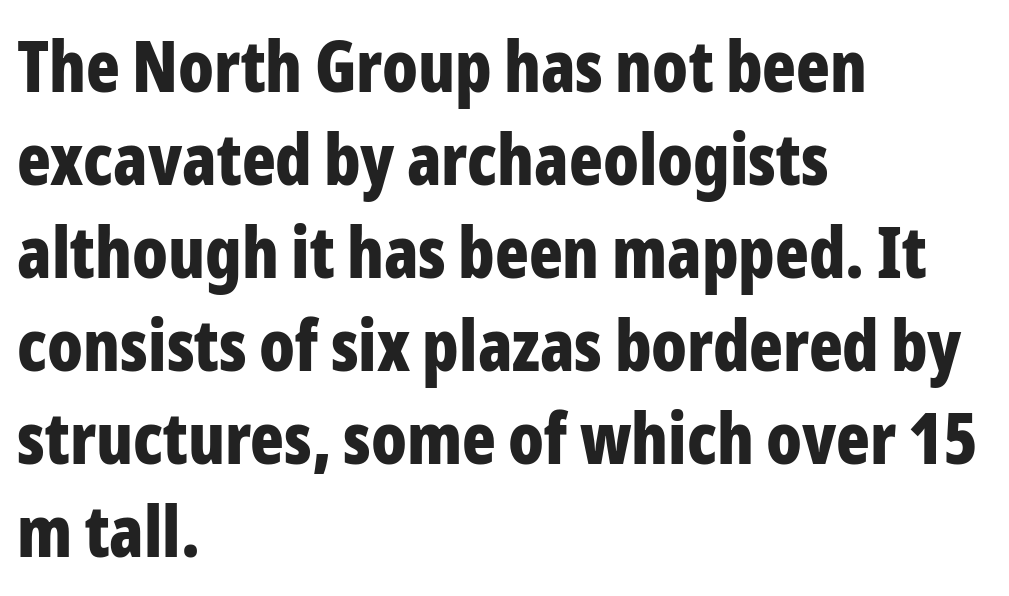
{"serif": "no", "italic": "no", "bold": "yes", "weight": "bold", "width": "condensed", "stroke_contrast": "low", "x_height": "medium", "monospaced": "no", "underline": "no", "align": "left", "line_spacing": "normal", "line_spacing_ratio": 1.33, "letter_spacing": "normal", "letter_spacing_em": 0.0, "glyph_px": 70}
